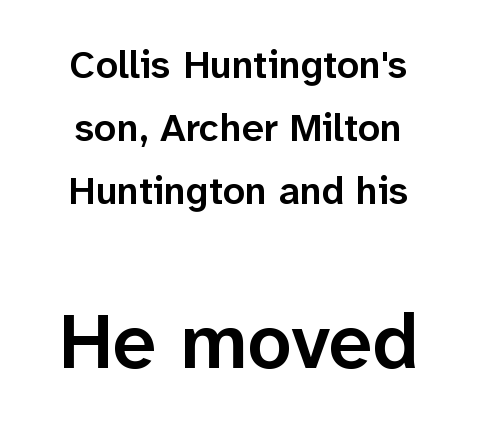
Interline gaps are of average width in this sample. Size contrast runs from small at the top to large at the bottom. The letters stand straight up with perfectly vertical stems. Both edges are ragged and mirror each other, which tells us the setting is centered. Plain, unruled lines of type. This sample uses plain, unmodified letter spacing.
